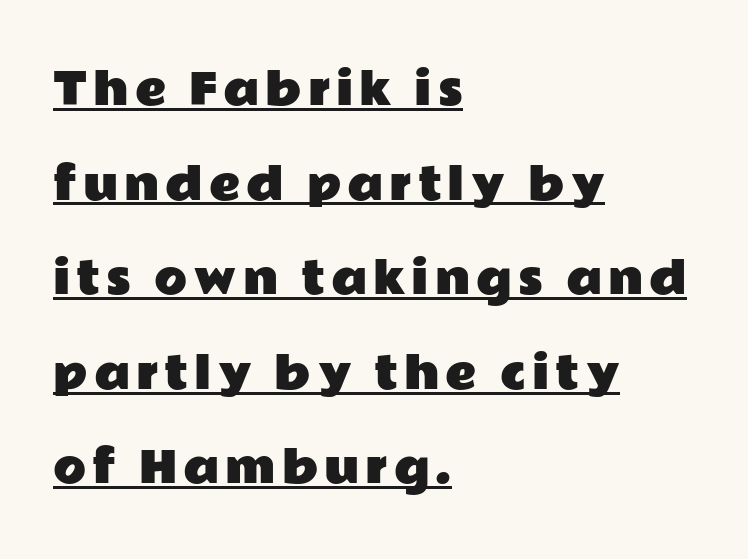
Q: Is the text italic (slanted)? A: No, it is upright.
Q: Is the typeface a serif or a sans-serif typeface? A: Sans-serif.
Q: Is the text underlined? A: Yes.
Q: How is the paragraph aligned? A: Left-aligned.
Q: Is the spacing between lines tight, normal or loose? A: Loose.
Q: Width (condensed, normal, or wide)? A: Wide.
Q: Stroke contrast? A: Low.
Q: x-height? A: Medium.
Q: Monospaced? A: No.
